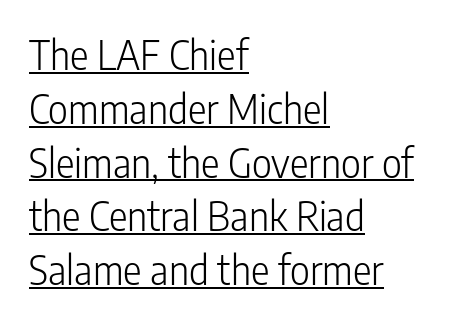
Glance below the letters and you will spot a drawn line. This block has exactly the height ordinary leading produces. Stroke thickness stays within the range of a standard reading face or lighter. Reading down the block, your eye returns to a fixed left position each line. You could not count columns in this text — the font is proportionally spaced. Each letter's strokes conclude bluntly, with no projecting serifs.
